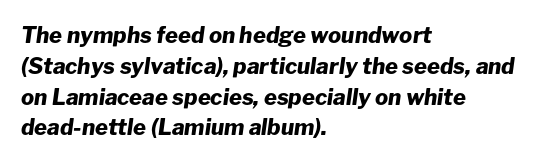
The image shows 22 px bold type, italic (leaning right); set left-aligned, normal line spacing (1.4x), normal letter spacing, not underlined.
